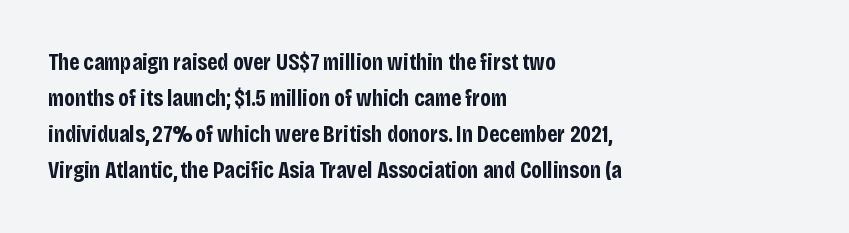
The image shows 23 px bold type, upright; set left-aligned, normal line spacing (1.56x), normal letter spacing, not underlined.
